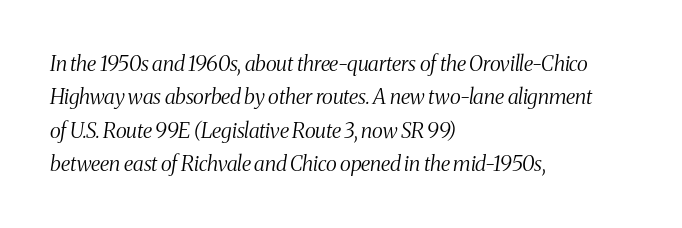
The image shows 21 px text type, italic (leaning right); set left-aligned, normal line spacing (1.59x), normal letter spacing, not underlined.
